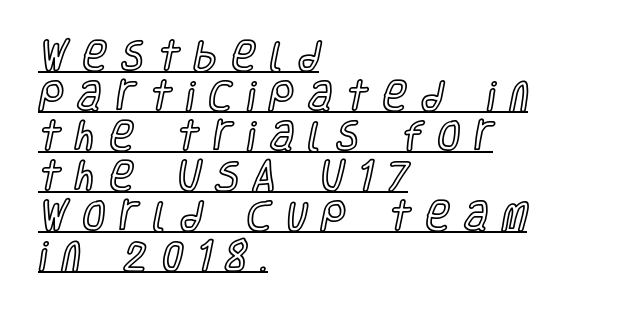
{"width": "condensed", "x_height": "large", "monospaced": "no", "underline": "yes", "align": "left", "line_spacing_ratio": 1.21, "letter_spacing": "wide", "letter_spacing_em": 0.44, "glyph_px": 33}
